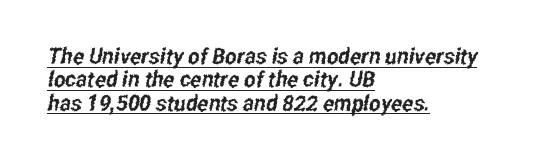
{"underline": "yes", "align": "left", "line_spacing": "tight", "line_spacing_ratio": 1.06, "letter_spacing": "normal", "letter_spacing_em": 0.0, "glyph_px": 22}
